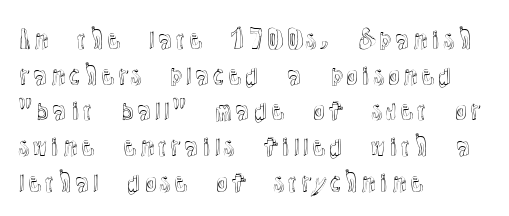
Glyph-to-glyph distance matches everyday printed text. The baseline area is clear. These lines are set flush left with a ragged right edge. Designer's note — italics off, roman on. The rendering uses a moderate line-height, typical for paragraphs.
